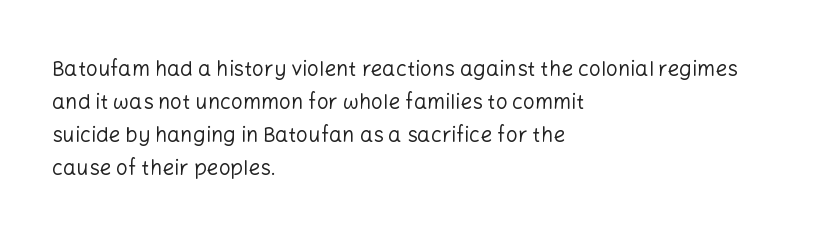
Q: Is the text bold? A: No.
Q: Is the text italic (slanted)? A: No, it is upright.
Q: Is the text underlined? A: No.
Q: How is the paragraph aligned? A: Left-aligned.
Q: Is the spacing between letters normal or unusually wide? A: Normal.
Q: Is the spacing between lines tight, normal or loose? A: Normal.
